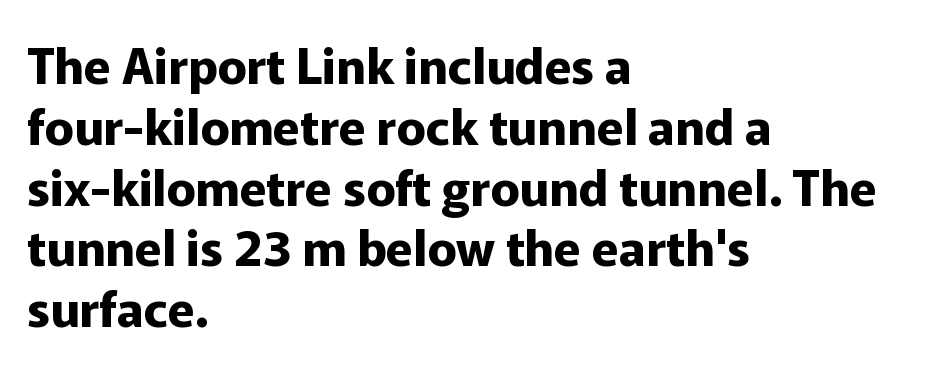
Notice how thick the strokes are: this is what a full bold looks like. In terms of letterspacing, this is plain default setting. Type style note: lacks serifs. Underline: absent. The lines in this sample share a left origin and differ only in where they stop.
